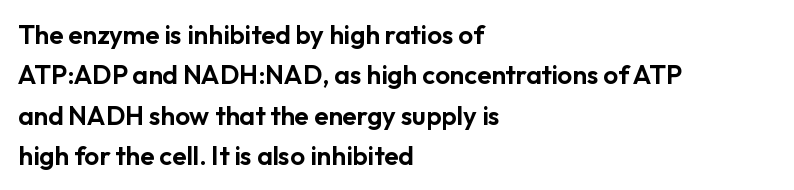
{"italic": "no", "underline": "no", "align": "left", "line_spacing": "normal", "line_spacing_ratio": 1.55, "letter_spacing": "normal", "letter_spacing_em": 0.0, "glyph_px": 26}
